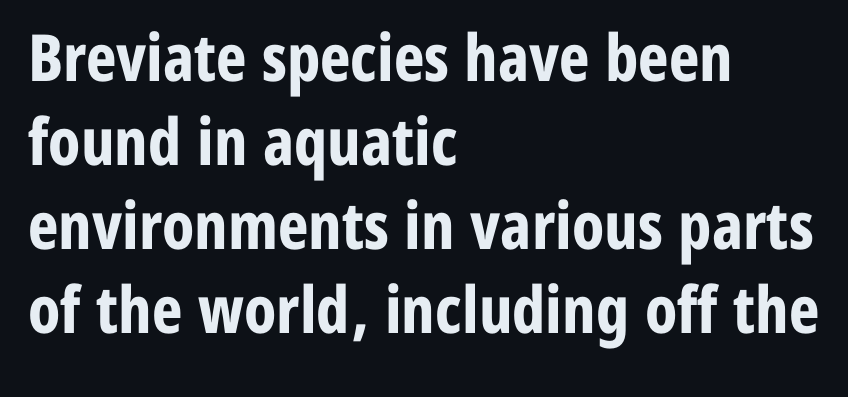
Q: Is the text bold? A: Yes.
Q: Is the text italic (slanted)? A: No, it is upright.
Q: Is the typeface a serif or a sans-serif typeface? A: Sans-serif.
Q: Is the text underlined? A: No.
Q: How is the paragraph aligned? A: Left-aligned.
Q: Is the spacing between letters normal or unusually wide? A: Normal.
Q: Is the spacing between lines tight, normal or loose? A: Normal.
Q: Width (condensed, normal, or wide)? A: Condensed.
Q: Stroke contrast? A: Low.
Q: x-height? A: Medium.
Q: Monospaced? A: No.
